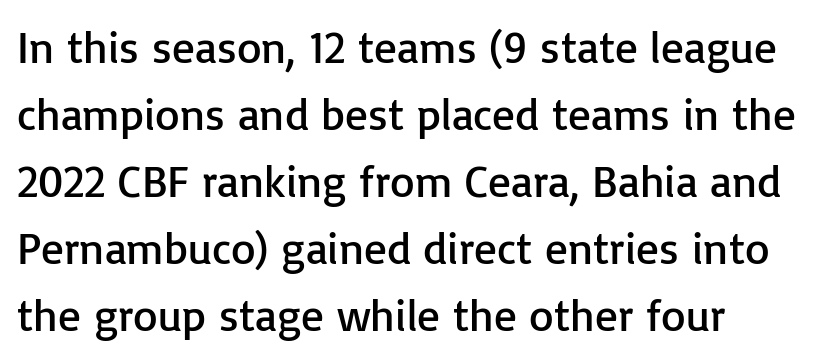
The image shows 45 px regular-weight sans-serif type, upright; set left-aligned, normal line spacing (1.49x), normal letter spacing, not underlined; low stroke contrast and a medium x-height.
